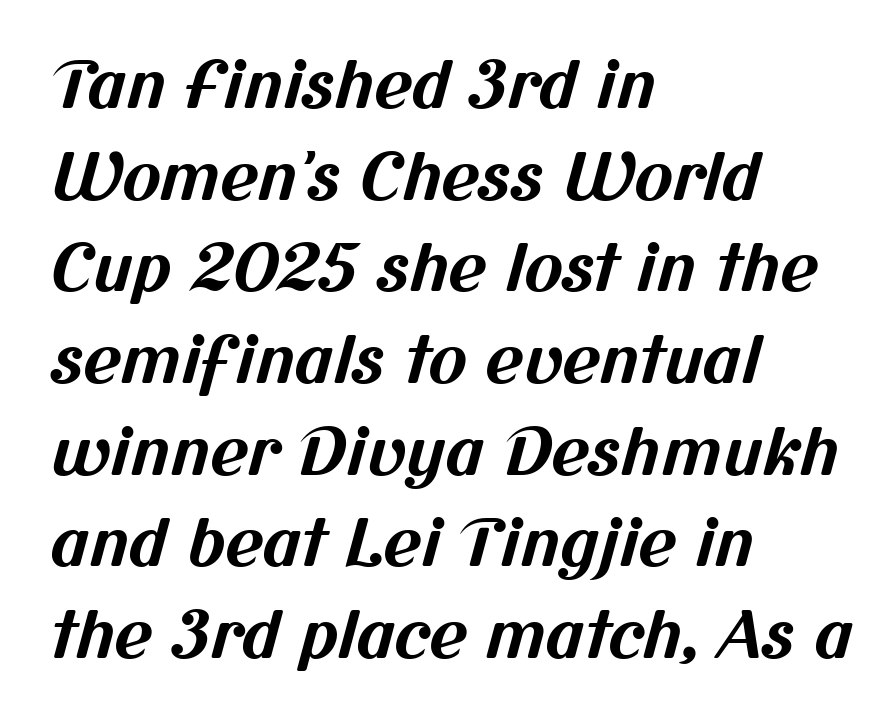
The rendering uses natural spacing where letterforms have individual widths. Classification — sans serif. The gap between lines stays unmarked. Honestly, the letter spacing is just normal — you wouldn't notice it.
